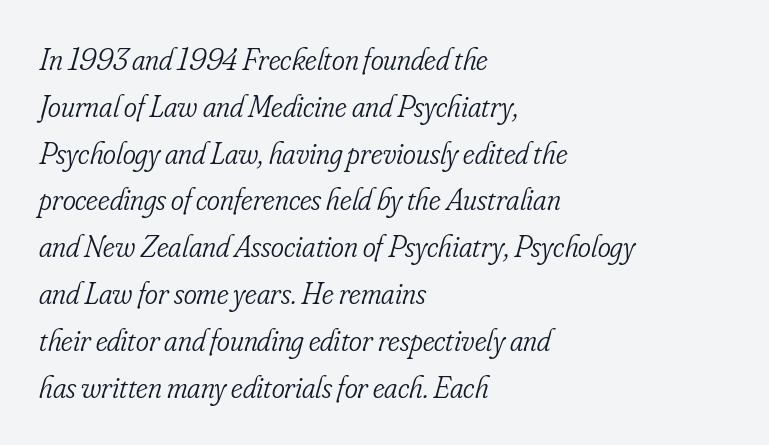
If you drew a line through each stem, it would be angled. Summary of weight: not heavy and not bold. The type family on display is of the serif kind. A normal amount of white space separates one row of letters from the next. Typeset ragged right — the left edge is the straight one.
